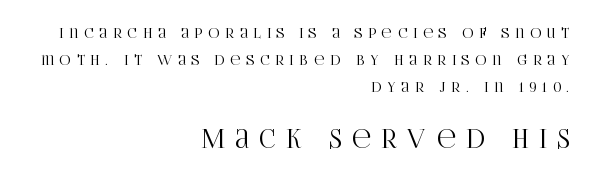
The image shows 25 px text type, upright; set right-aligned, loose line spacing (1.92x), unusually wide letter spacing (+0.43 em), not underlined; the second (bottom) block is 1.79x larger.
